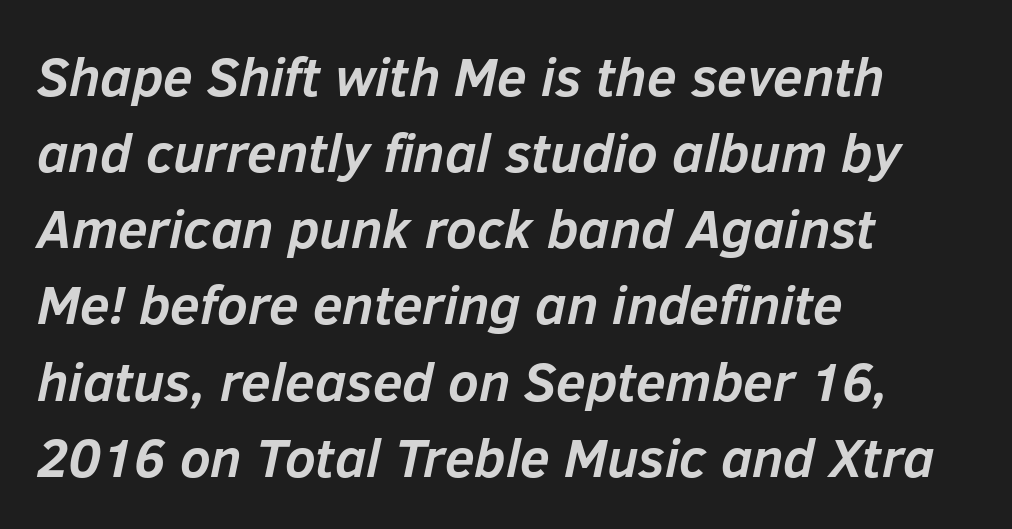
Is this a fixed-width face? No — the glyphs have proportional, varying widths. Words float on clear page, feet unadorned. What's the leading like? Ordinary, nothing unusual. Compared with ordinary roman type, these characters are visibly tilted. Here the glyphs are tracked normally, forming tight word shapes.
